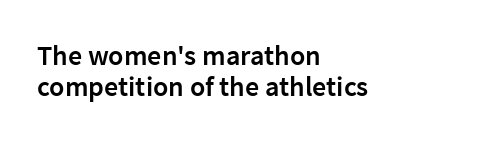
The image shows 28 px semibold sans-serif type, upright; set left-aligned, tight line spacing (1.09x), normal letter spacing, not underlined; low stroke contrast and a medium x-height.
